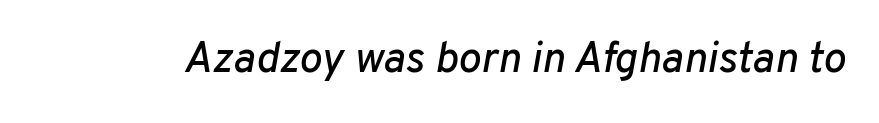
The area under the type is left untouched. Spacing verdict: proportional, widths tailored to each character. These lines were composed using italics. Words appear dense and cohesive because spacing is normal.
